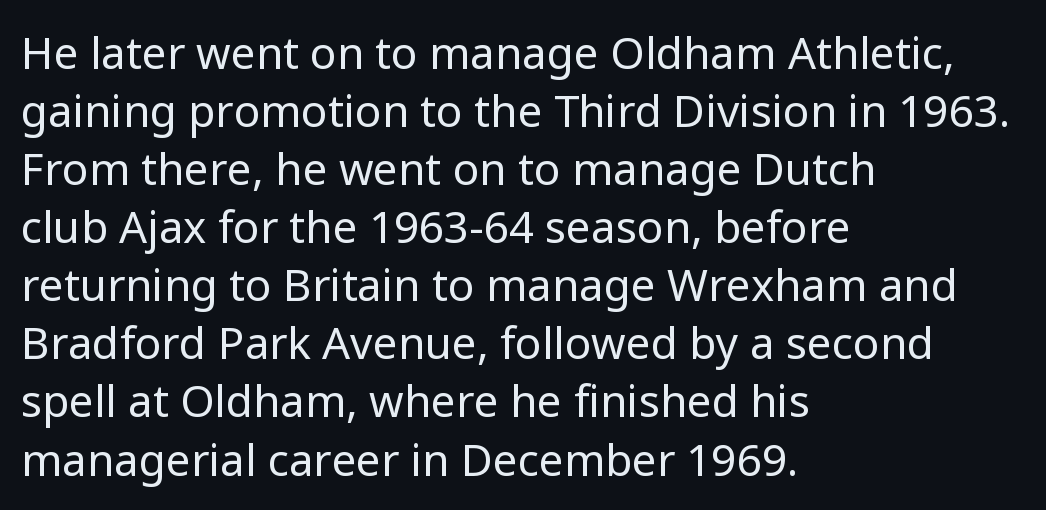
Italic: no, the glyphs are upright roman. Vertical stems look standard width or narrower in stroke. Regular leading. This rendering uses left alignment, leaving the right contour irregular. In terms of letterform style, serifs are entirely absent. Plain, unruled lines of type.
